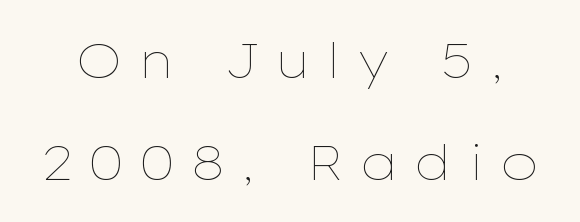
{"italic": "no", "bold": "no", "weight": "thin", "width": "wide", "stroke_contrast": "low", "x_height": "medium", "monospaced": "no", "underline": "no", "line_spacing": "loose", "line_spacing_ratio": 2.12, "letter_spacing": "wide", "letter_spacing_em": 0.3, "glyph_px": 48}
